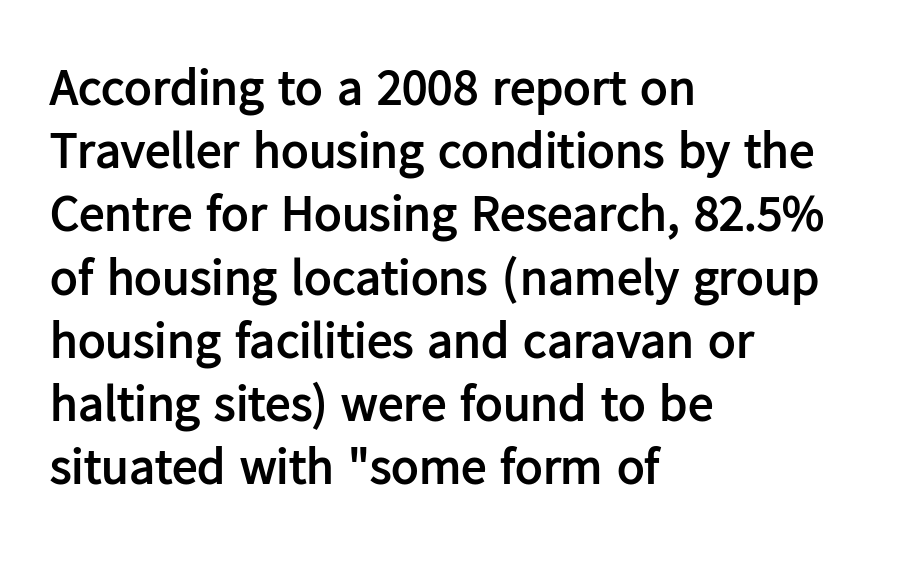
The image shows 51 px semibold sans-serif type, upright; set left-aligned, line spacing 1.24x, normal letter spacing, not underlined; low stroke contrast and a medium x-height.
